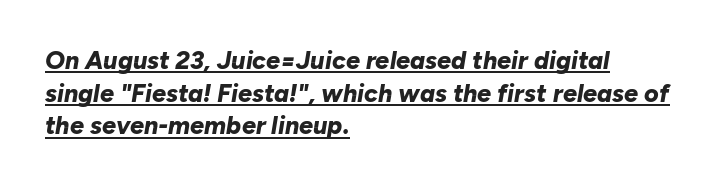
Observe the ordinary spacing: letters are neighbours, not strangers. Quick note: interline space is typical. Alignment: flush left. A typographer would call this underscored text.
